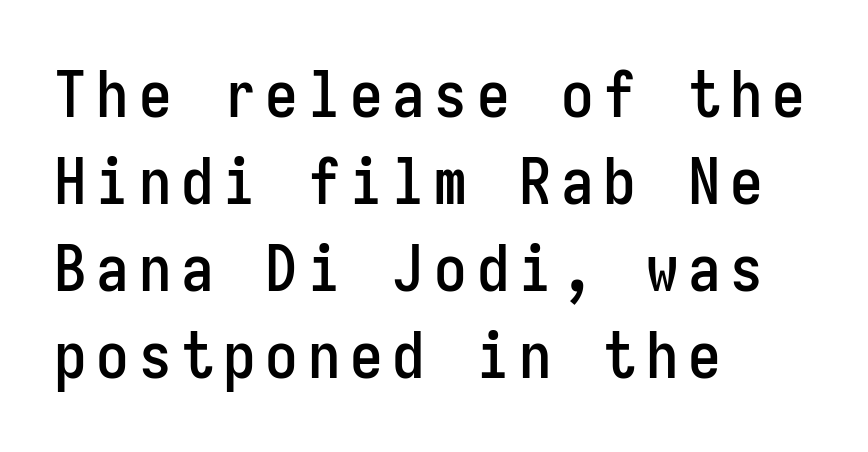
The image shows 65 px condensed sans-serif type, upright, monospaced; set left-aligned, normal line spacing (1.34x), not underlined; low stroke contrast and a medium x-height.
